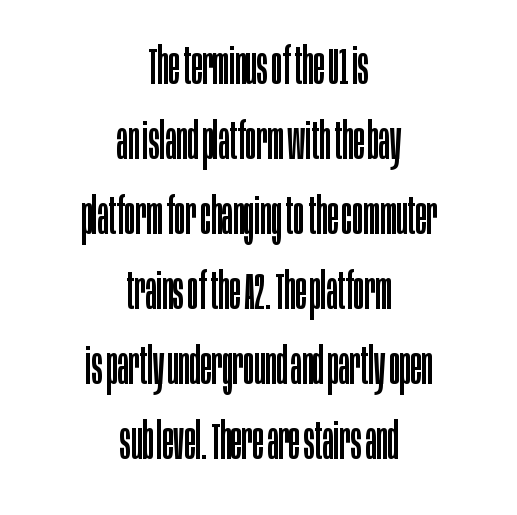
{"serif": "no", "italic": "no", "bold": "no", "weight": "regular", "width": "condensed", "stroke_contrast": "low", "x_height": "large", "monospaced": "no", "underline": "no", "align": "center", "line_spacing": "normal", "line_spacing_ratio": 1.47, "letter_spacing": "normal", "letter_spacing_em": 0.0, "glyph_px": 51}
